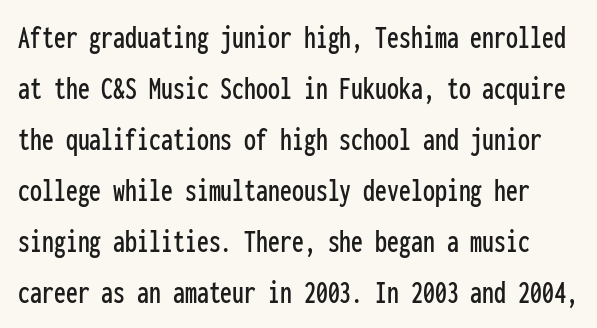
Q: Is the text italic (slanted)? A: No, it is upright.
Q: Is the typeface a serif or a sans-serif typeface? A: Sans-serif.
Q: Is the text underlined? A: No.
Q: Is the spacing between letters normal or unusually wide? A: Normal.
Q: Is the spacing between lines tight, normal or loose? A: Normal.
Q: Width (condensed, normal, or wide)? A: Condensed.
Q: Stroke contrast? A: Low.
Q: x-height? A: Medium.
Q: Monospaced? A: Yes.
